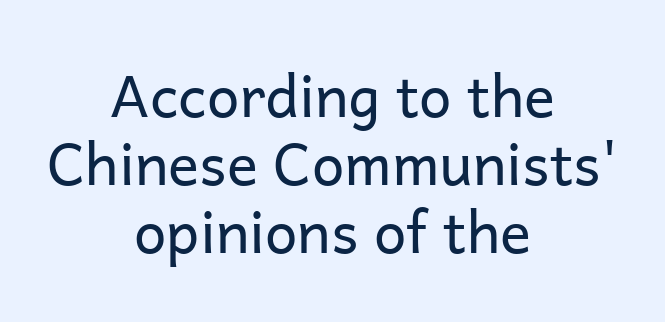
Nobody drew a line under any word here. Do the characters align in a grid? No, the font is proportional. No letter is thick-stroked: the sample isn't bold. The face used here is rendered with its standard letterfit. The characters display no serif detailing; their extremities are plain.
